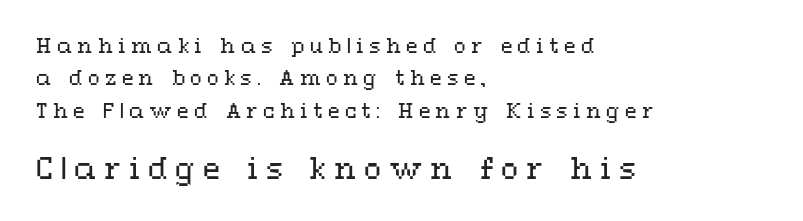
Just letters on the line, the space beneath them empty. A typesetter would call this proportional, since set widths differ per character. Unbolded letterforms with no extra heft. These two chunks differ in scale, with the bottom chunk taking the larger measure. Inter-character spacing is expanded well beyond the font's built-in metrics. Compared with typical paragraphs, the rows here are spaced about the same.
